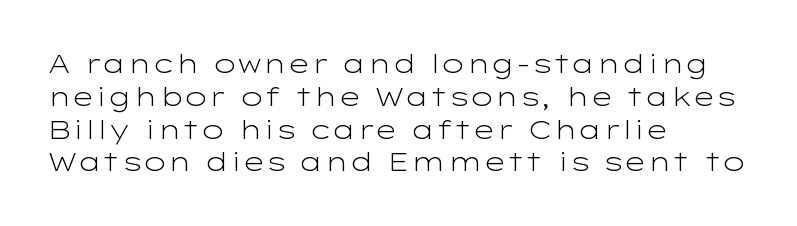
Check the space under the baseline: it is left empty. Posture: upright roman. Is the type heavy? It reads as light-to-regular instead. One-word summary of the alignment: left. The line-height multiplier appears to be the usual default.
